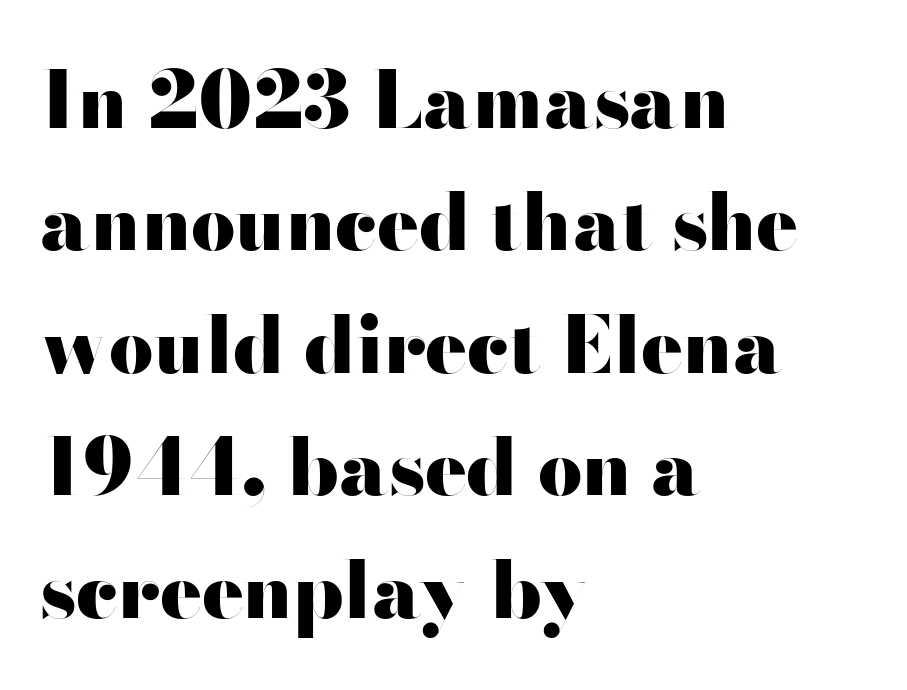
Compared with an ordinary text face, these strokes are far heavier — a full bold. The typesetter chose a ragged-right arrangement here. Notice how descenders clear the ascenders below comfortably — that's standard leading. The face used here is proportionally spaced, like ordinary book or web type.
